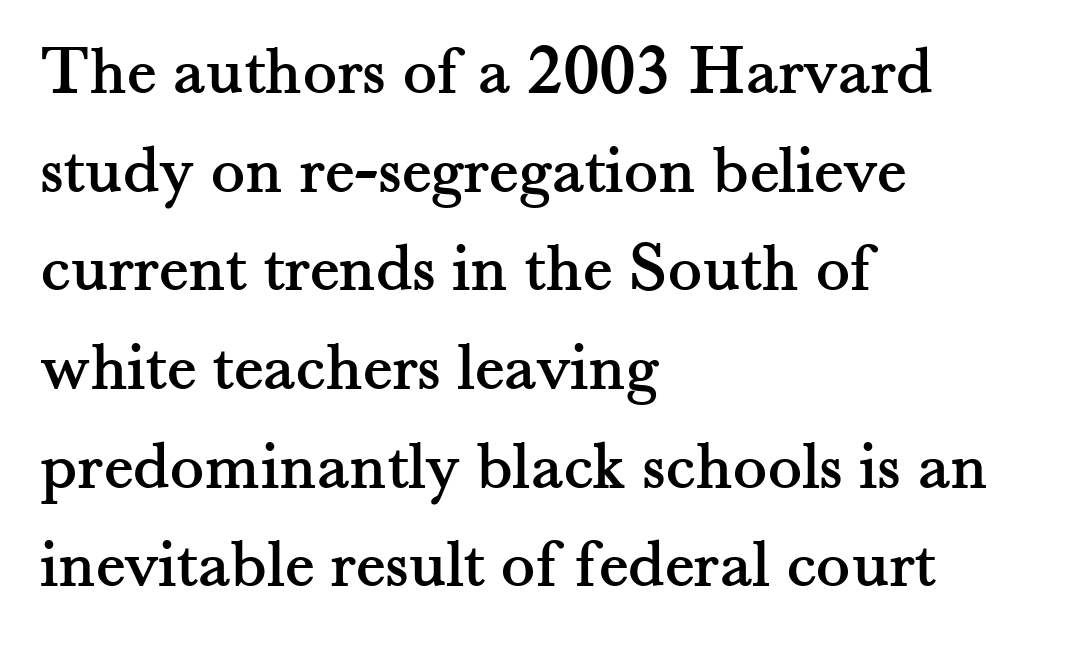
Q: Is the text italic (slanted)? A: No, it is upright.
Q: Is the typeface a serif or a sans-serif typeface? A: Serif.
Q: Is the text underlined? A: No.
Q: How is the paragraph aligned? A: Left-aligned.
Q: Is the spacing between letters normal or unusually wide? A: Normal.
Q: Is the spacing between lines tight, normal or loose? A: Normal.
Q: Width (condensed, normal, or wide)? A: Normal.
Q: Stroke contrast? A: Medium.
Q: x-height? A: Small.
Q: Monospaced? A: No.
